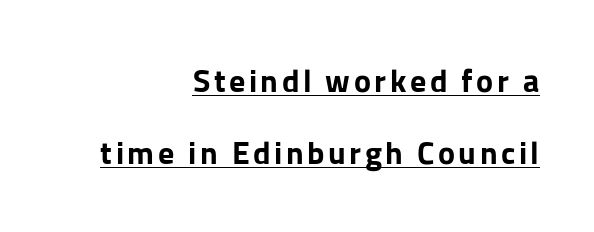
{"serif": "no", "italic": "no", "bold": "yes", "weight": "bold", "width": "normal", "stroke_contrast": "low", "x_height": "medium", "monospaced": "no", "underline": "yes", "align": "right", "line_spacing": "loose", "line_spacing_ratio": 2.25, "glyph_px": 32}
